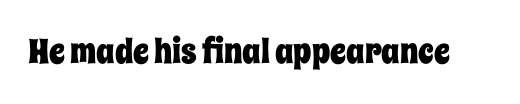
Q: Is the text italic (slanted)? A: No, it is upright.
Q: Is the text underlined? A: No.
Q: Is the spacing between letters normal or unusually wide? A: Normal.
Q: Width (condensed, normal, or wide)? A: Condensed.
Q: Stroke contrast? A: Low.
Q: x-height? A: Large.
Q: Monospaced? A: No.
